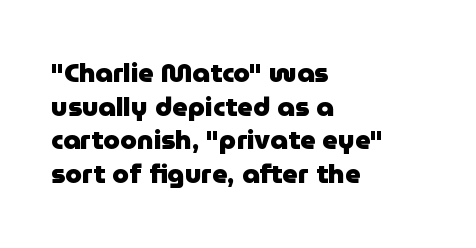
The image shows 27 px bold type, upright; set left-aligned, normal line spacing (1.25x), normal letter spacing, not underlined.
